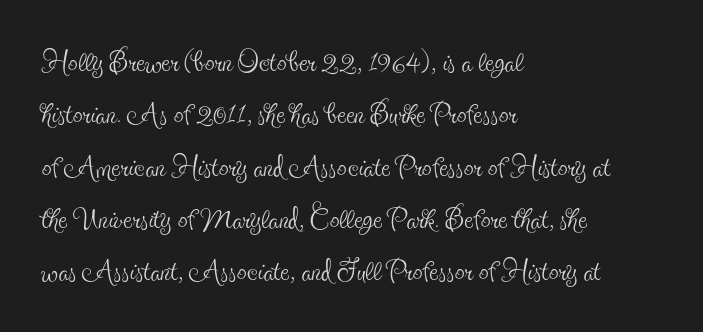
Evenly set lines give the paragraph a standard silhouette. Note the varied advance widths — an 'i' is clearly narrower than an 'm'. Glance below the letters and you will spot only blank space. Short note: letters normally spaced. This is not heavy type; no bold has been used.
